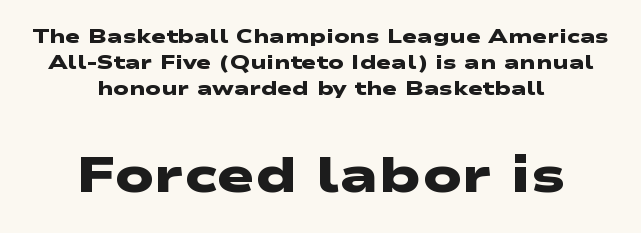
{"serif": "no", "bold": "yes", "weight": "heavy", "width": "wide", "stroke_contrast": "low", "x_height": "medium", "monospaced": "no", "underline": "no", "align": "center", "line_spacing": "normal", "line_spacing_ratio": 1.29, "letter_spacing": "normal", "letter_spacing_em": 0.0, "larger_block": "second", "size_ratio": 2.55, "glyph_px": 51}
